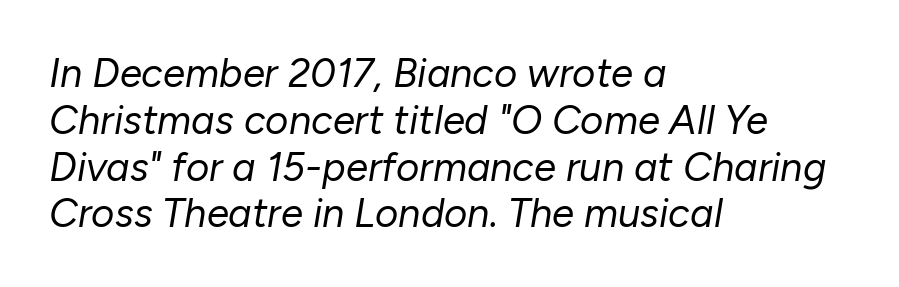
The tracking reads as untouched default to a designer's eye. Typeset ragged right — the left edge is the straight one. Type without underlining. Slant detected: the letters are inclined.
